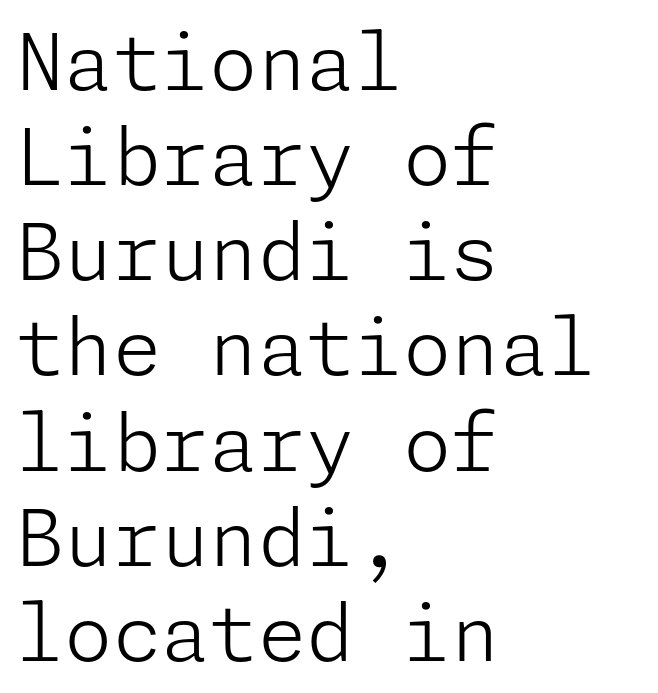
{"serif": "no", "italic": "no", "bold": "no", "weight": "light", "width": "normal", "stroke_contrast": "low", "x_height": "medium", "underline": "no", "align": "left", "line_spacing_ratio": 1.22, "letter_spacing": "normal", "letter_spacing_em": 0.0, "glyph_px": 78}
